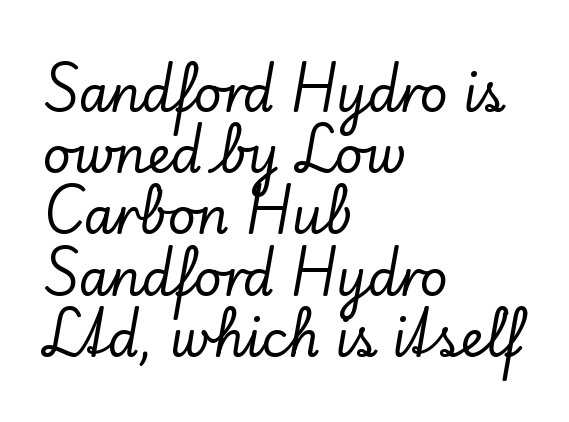
The image shows 49 px serif type; set left-aligned, normal line spacing (1.25x), normal letter spacing, not underlined; low stroke contrast and a small x-height.
